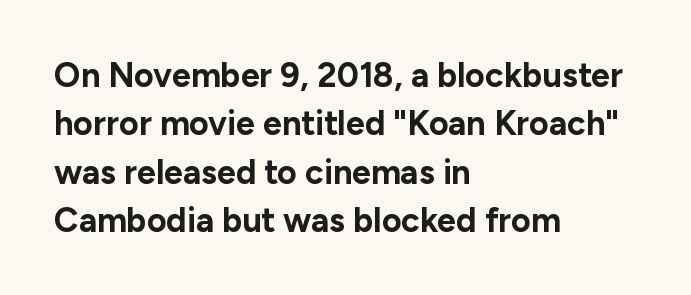
{"serif": "no", "italic": "no", "bold": "yes", "weight": "bold", "width": "normal", "stroke_contrast": "low", "x_height": "medium", "monospaced": "no", "underline": "no", "align": "left", "line_spacing": "normal", "line_spacing_ratio": 1.42, "letter_spacing": "normal", "letter_spacing_em": 0.0, "glyph_px": 34}
